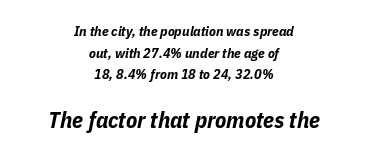
The rendering uses a moderate line-height, typical for paragraphs. Both edges are ragged and mirror each other, which tells us the setting is centered. In terms of weight, the rendering is a true, heavy bold. Here the second block reads like a headline and the first like body copy.
